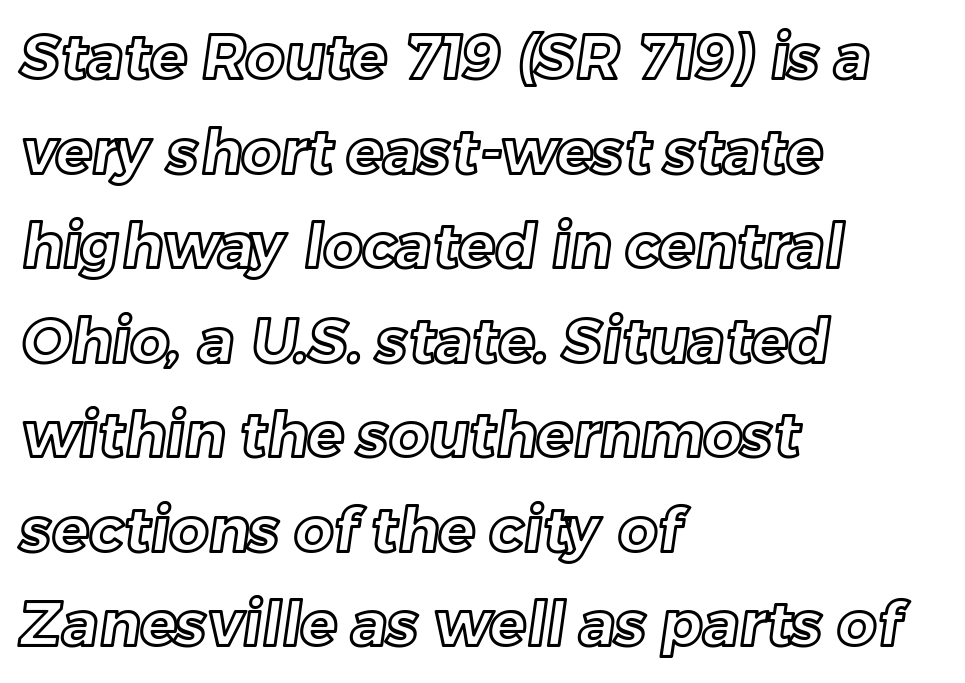
{"width": "normal", "x_height": "medium", "monospaced": "no", "underline": "no", "align": "left", "line_spacing": "normal", "line_spacing_ratio": 1.55, "letter_spacing": "normal", "letter_spacing_em": 0.0, "glyph_px": 61}
